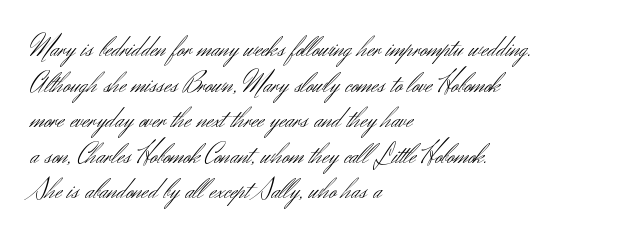
These lines sit exactly where default settings would place them. The setting favours the left margin, as ordinary paragraphs usually do. Vertical stems look standard width or narrower in stroke. Do the characters align in a grid? No, the font is proportional.
